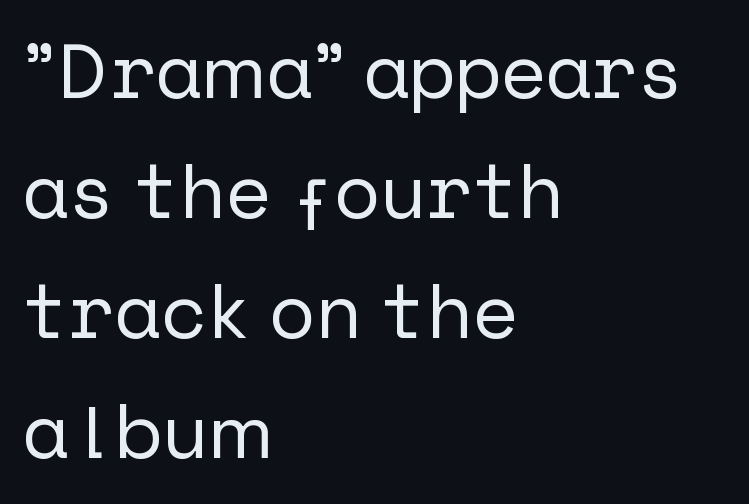
Tracking value appears to be zero — textbook default spacing. What's the leading like? Ordinary, nothing unusual. This is sans-serif lettering, the kind often seen on screens and signage. The rendering anchors every line to the left-hand side. Rendered with straight, roman letterforms.
